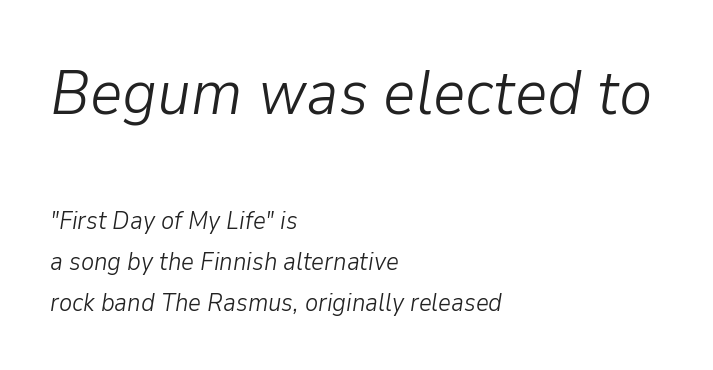
{"italic": "yes", "lean": "right", "slant_degrees": 9, "bold": "no", "weight": "light", "width": "normal", "stroke_contrast": "low", "x_height": "medium", "monospaced": "no", "underline": "no", "align": "left", "line_spacing": "normal", "line_spacing_ratio": 1.63, "letter_spacing": "normal", "letter_spacing_em": 0.0, "larger_block": "first", "size_ratio": 2.52, "glyph_px": 63}
